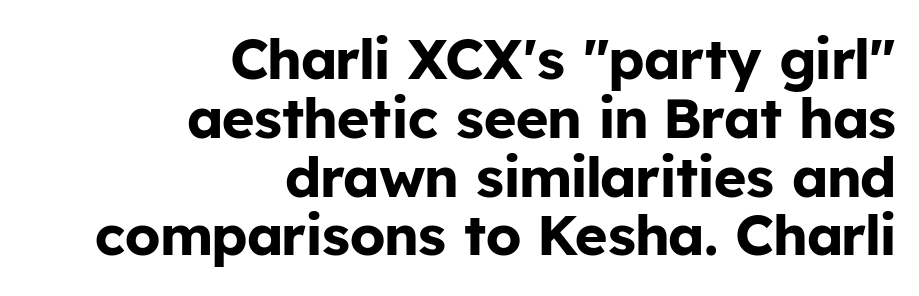
Q: Is the text bold? A: Yes.
Q: Is the text italic (slanted)? A: No, it is upright.
Q: Is the typeface a serif or a sans-serif typeface? A: Sans-serif.
Q: Is the text underlined? A: No.
Q: How is the paragraph aligned? A: Right-aligned.
Q: Is the spacing between letters normal or unusually wide? A: Normal.
Q: Is the spacing between lines tight, normal or loose? A: Tight.
Q: Width (condensed, normal, or wide)? A: Normal.
Q: Stroke contrast? A: Low.
Q: x-height? A: Medium.
Q: Monospaced? A: No.
